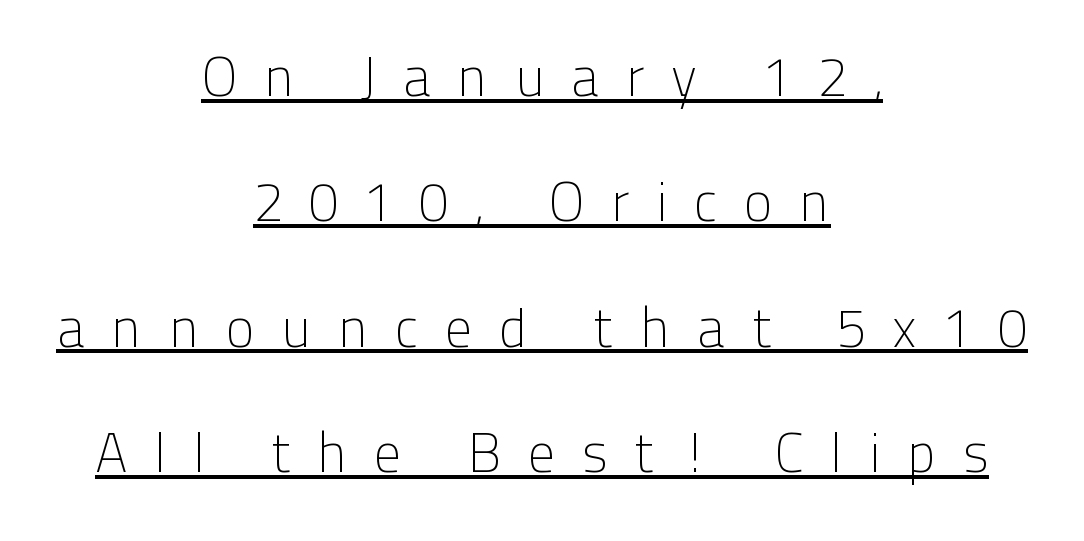
The image shows 54 px light sans-serif type, upright; set centered, loose line spacing (2.32x), unusually wide letter spacing (+0.49 em), underlined; low stroke contrast and a medium x-height.
